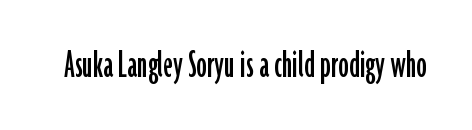
Q: Is the text italic (slanted)? A: No, it is upright.
Q: Is the typeface a serif or a sans-serif typeface? A: Sans-serif.
Q: Is the text underlined? A: No.
Q: Is the spacing between letters normal or unusually wide? A: Normal.
Q: Width (condensed, normal, or wide)? A: Condensed.
Q: Stroke contrast? A: Low.
Q: x-height? A: Medium.
Q: Monospaced? A: No.
